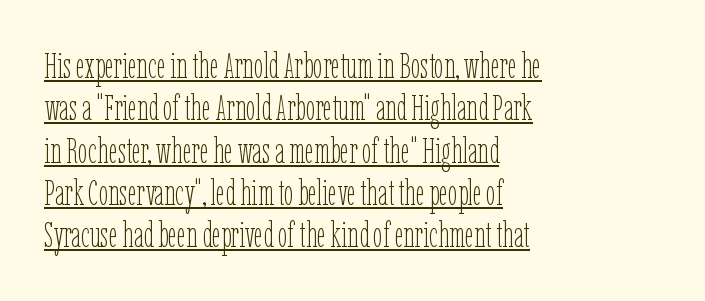
Does extra space separate the letters? No, they use regular spacing. The words here are underlined. Posture: vertical. Caption: multi-line text, flush left, ragged right.
